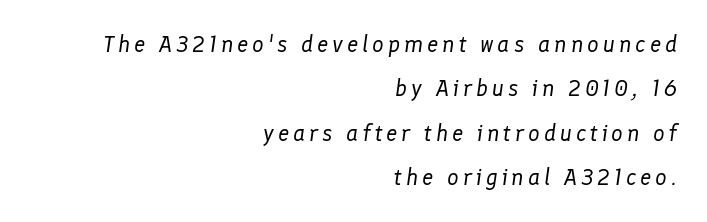
Q: Is the text bold? A: No.
Q: Is the text italic (slanted)? A: Yes, it leans right by about 8 degrees.
Q: Is the text underlined? A: No.
Q: How is the paragraph aligned? A: Right-aligned.
Q: Is the spacing between lines tight, normal or loose? A: Loose.
